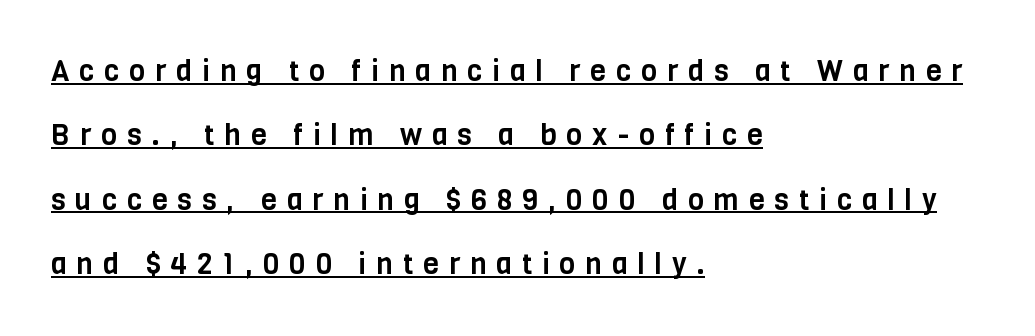
Every row of glyphs begins at an identical x-position on the left. Posture: vertical. Caption: expanded tracking, letters set apart. You can tell from the bare stems that sans-serif type was used. The face used here is proportionally spaced, like ordinary book or web type.
